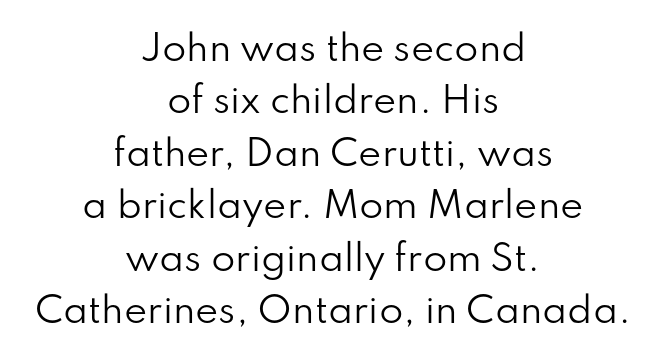
Q: Is the text bold? A: No.
Q: Is the text italic (slanted)? A: No, it is upright.
Q: Is the typeface a serif or a sans-serif typeface? A: Sans-serif.
Q: Is the text underlined? A: No.
Q: How is the paragraph aligned? A: Centered.
Q: Is the spacing between letters normal or unusually wide? A: Normal.
Q: Is the spacing between lines tight, normal or loose? A: Normal.
Q: Width (condensed, normal, or wide)? A: Normal.
Q: Stroke contrast? A: Low.
Q: x-height? A: Small.
Q: Monospaced? A: No.
